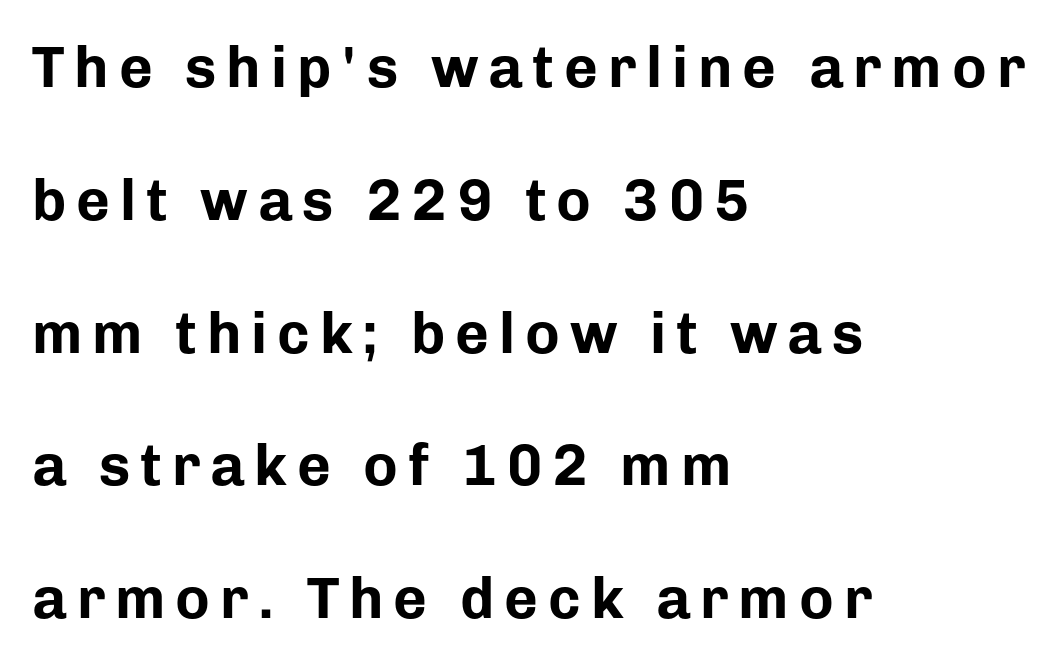
The image shows 58 px bold sans-serif type, upright; set left-aligned, loose line spacing (2.29x), not underlined; low stroke contrast and a medium x-height.
